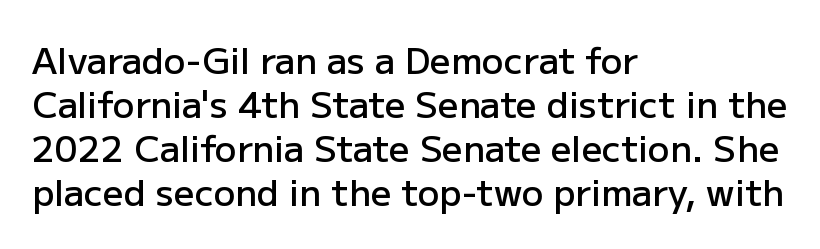
The image shows 36 px semibold sans-serif type, upright; set left-aligned, line spacing 1.22x, normal letter spacing, not underlined; low stroke contrast and a medium x-height.
